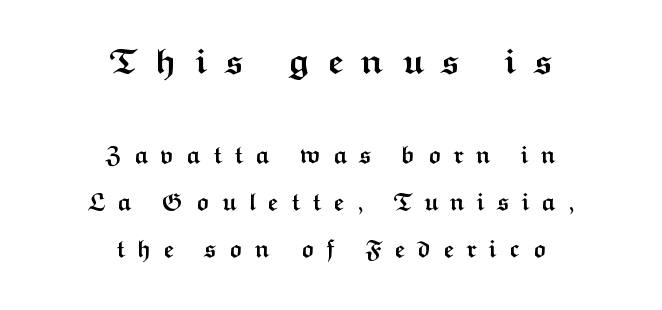
{"serif": "no", "italic": "no", "bold": "yes", "weight": "semibold", "width": "wide", "stroke_contrast": "medium", "x_height": "medium", "monospaced": "no", "underline": "no", "align": "center", "line_spacing": "loose", "line_spacing_ratio": 1.96, "letter_spacing": "wide", "letter_spacing_em": 0.49, "larger_block": "first", "size_ratio": 1.5, "glyph_px": 36}
